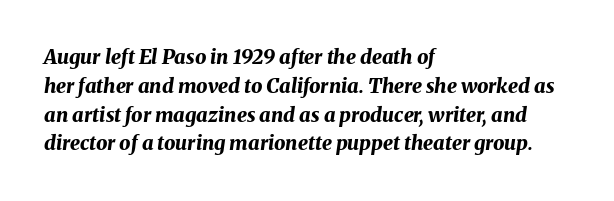
The image shows 20 px bold type, italic (leaning right); set left-aligned, normal line spacing (1.44x), normal letter spacing, not underlined.
